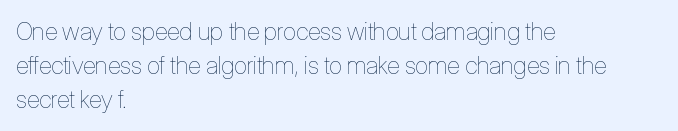
Just letters on the line, the space beneath them empty. The lines sit at an ordinary, default distance from one another. Reading down the block, your eye returns to a fixed left position each line. Think standard paragraph weight, or any step lighter than that.
